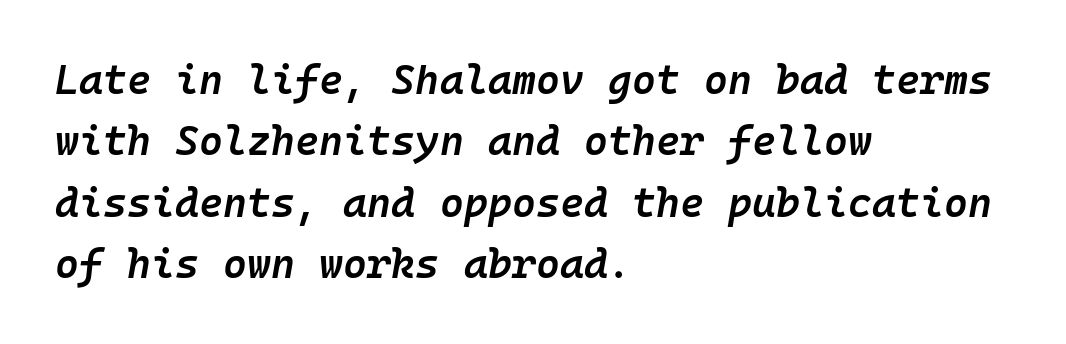
The lines are quadded left. Nothing unusual about the tracking: characters are spaced as the font intends. The strip under each line holds only bare page. Firm but not heavy-handed strokes: this text is semibold.
